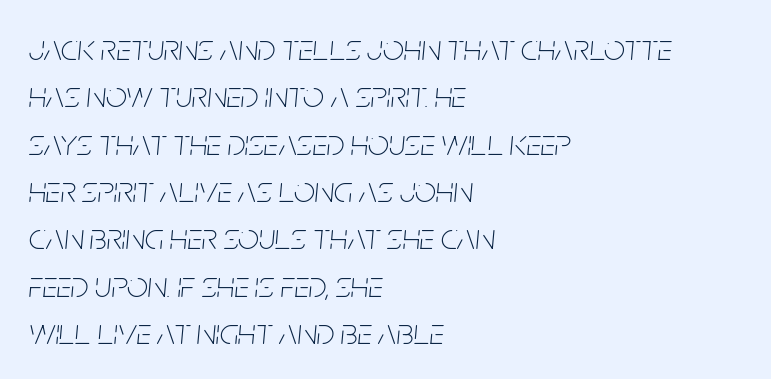
{"italic": "yes", "lean": "right", "slant_degrees": 5, "bold": "no", "weight": "thin", "width": "condensed", "stroke_contrast": "low", "x_height": "large", "monospaced": "no", "underline": "no", "align": "left", "line_spacing": "normal", "line_spacing_ratio": 1.28, "letter_spacing": "normal", "letter_spacing_em": 0.0, "glyph_px": 37}
